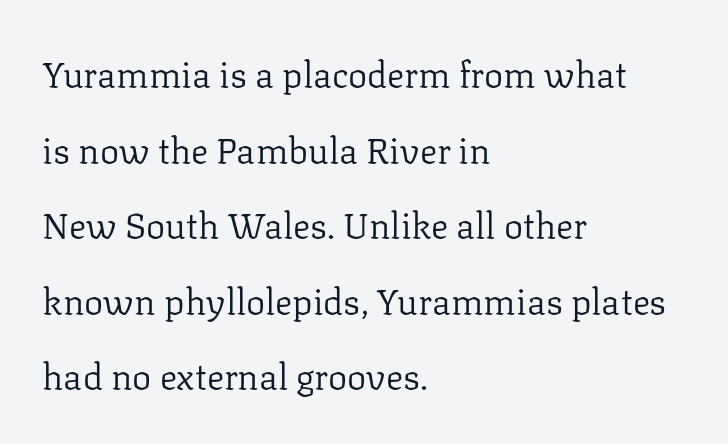
{"serif": "yes", "italic": "no", "bold": "no", "weight": "regular", "width": "normal", "stroke_contrast": "low", "x_height": "medium", "monospaced": "no", "underline": "no", "align": "left", "line_spacing": "loose", "line_spacing_ratio": 2.1, "letter_spacing": "normal", "letter_spacing_em": 0.0, "glyph_px": 36}
